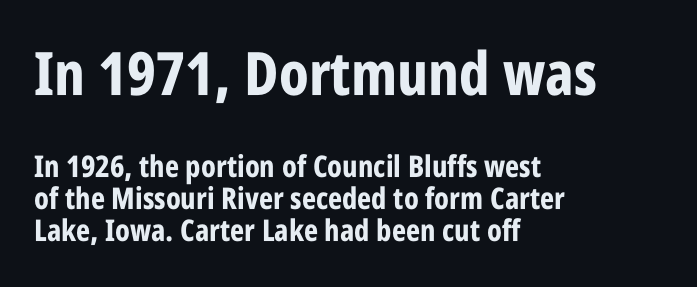
Q: Is the text bold? A: Yes.
Q: Is the text italic (slanted)? A: No, it is upright.
Q: Is the typeface a serif or a sans-serif typeface? A: Sans-serif.
Q: Is the text underlined? A: No.
Q: How is the paragraph aligned? A: Left-aligned.
Q: Is the spacing between letters normal or unusually wide? A: Normal.
Q: Is the spacing between lines tight, normal or loose? A: Tight.
Q: Which block of text is set in a larger size, the first (top) or the second (bottom)? A: The first (top) one.
Q: Width (condensed, normal, or wide)? A: Condensed.
Q: Stroke contrast? A: Low.
Q: x-height? A: Large.
Q: Monospaced? A: No.
